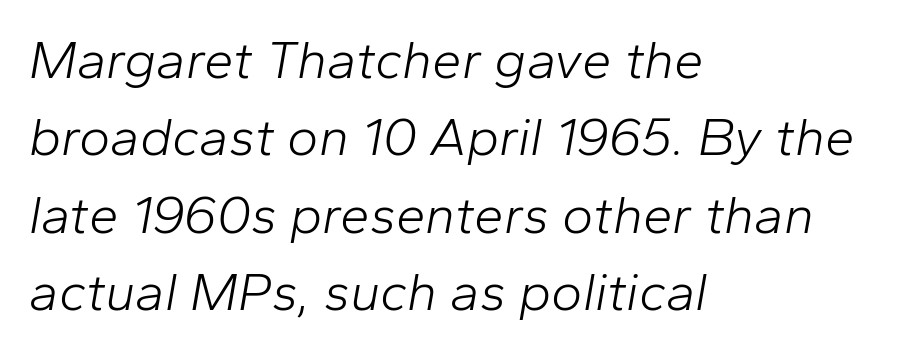
Q: Is the text bold? A: No.
Q: Is the text italic (slanted)? A: Yes, it leans right by about 10 degrees.
Q: Is the text underlined? A: No.
Q: How is the paragraph aligned? A: Left-aligned.
Q: Is the spacing between letters normal or unusually wide? A: Normal.
Q: Is the spacing between lines tight, normal or loose? A: Normal.
Q: Width (condensed, normal, or wide)? A: Normal.
Q: Stroke contrast? A: Low.
Q: x-height? A: Medium.
Q: Monospaced? A: No.
